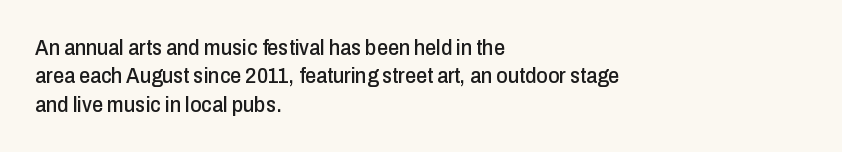
Does extra space separate the letters? No, they use regular spacing. Rows of type keep a routine distance in the vertical direction. Descender tails drop into unmarked territory. No italicization has been applied; the sample stays upright.
